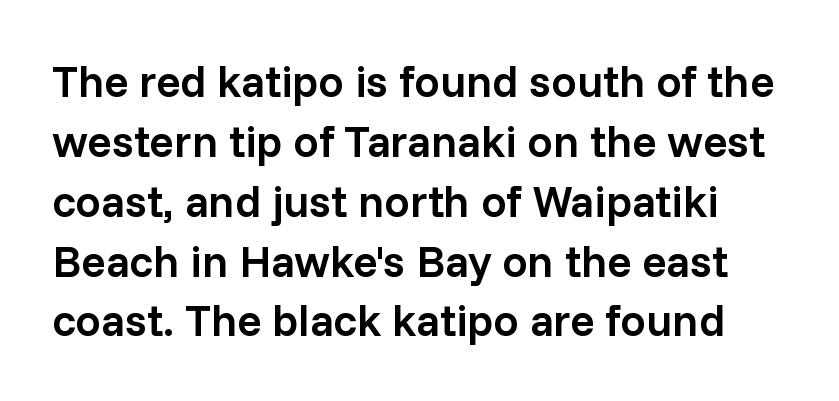
The image shows 45 px semibold sans-serif type, upright; set normal line spacing (1.33x), normal letter spacing, not underlined; low stroke contrast and a medium x-height.
